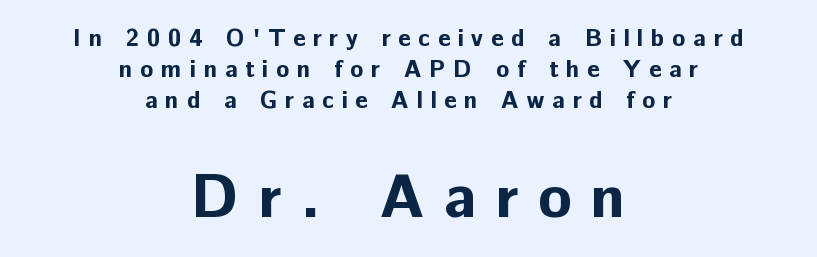
Q: Is the text bold? A: Yes.
Q: Is the text italic (slanted)? A: No, it is upright.
Q: Is the typeface a serif or a sans-serif typeface? A: Sans-serif.
Q: Is the text underlined? A: No.
Q: How is the paragraph aligned? A: Centered.
Q: Is the spacing between letters normal or unusually wide? A: Unusually wide.
Q: Is the spacing between lines tight, normal or loose? A: Normal.
Q: Which block of text is set in a larger size, the first (top) or the second (bottom)? A: The second (bottom) one.
Q: Width (condensed, normal, or wide)? A: Normal.
Q: Stroke contrast? A: Low.
Q: x-height? A: Medium.
Q: Monospaced? A: No.
